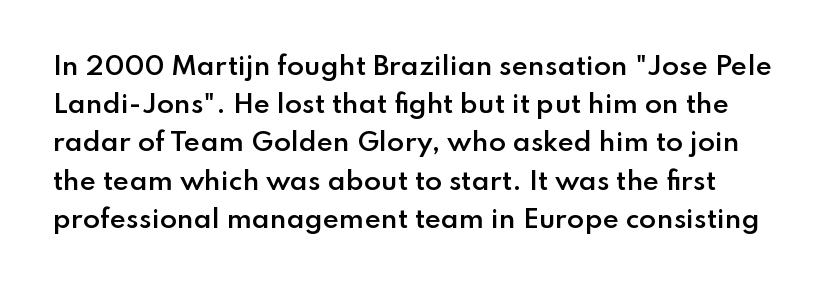
{"italic": "no", "bold": "semi", "underline": "no", "line_spacing": "normal", "line_spacing_ratio": 1.53, "letter_spacing": "normal", "letter_spacing_em": 0.0, "glyph_px": 25}
